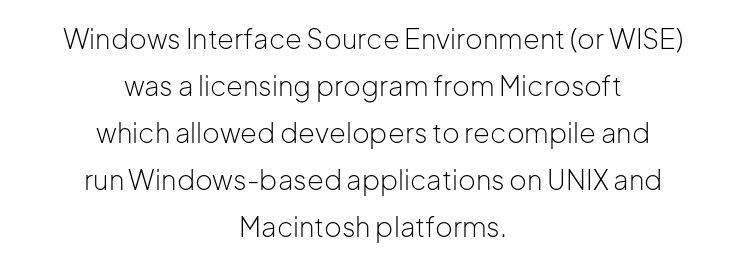
{"italic": "no", "bold": "no", "underline": "no", "align": "center", "line_spacing_ratio": 1.74, "letter_spacing": "normal", "letter_spacing_em": 0.0, "glyph_px": 27}
